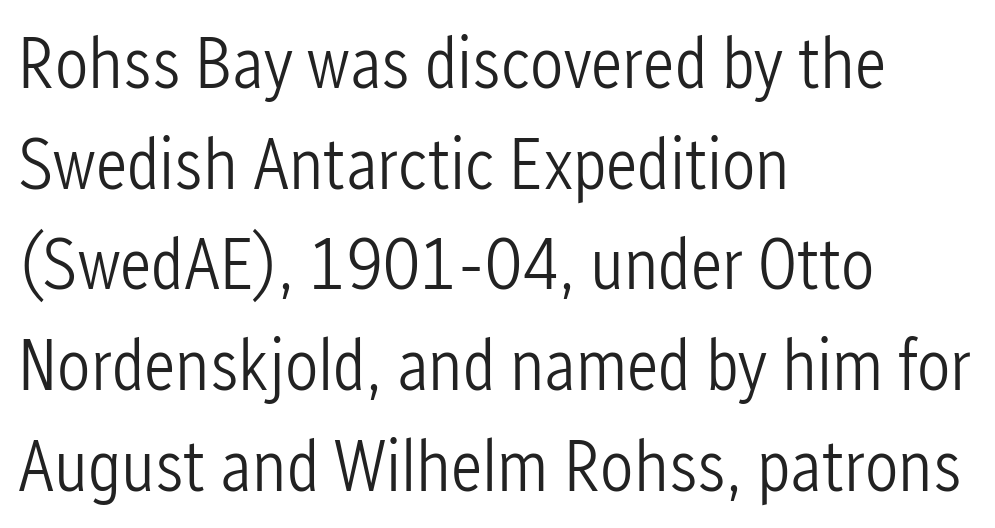
This is not heavy type; no bold has been used. The foot of each line stays bare and open. A typesetter would call this proportional, since set widths differ per character. A typesetter would mark this as roman, not italic.
